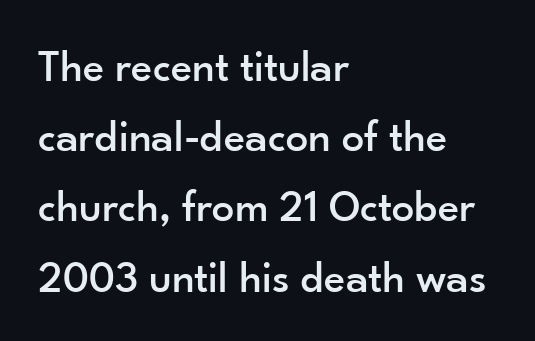
The image shows 45 px sans-serif type, upright; set left-aligned, normal line spacing (1.56x), normal letter spacing, not underlined; low stroke contrast and a small x-height.
